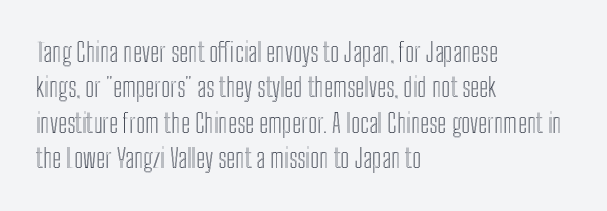
{"italic": "no", "underline": "no", "align": "left", "line_spacing": "normal", "line_spacing_ratio": 1.36, "letter_spacing": "normal", "letter_spacing_em": 0.0, "glyph_px": 26}
